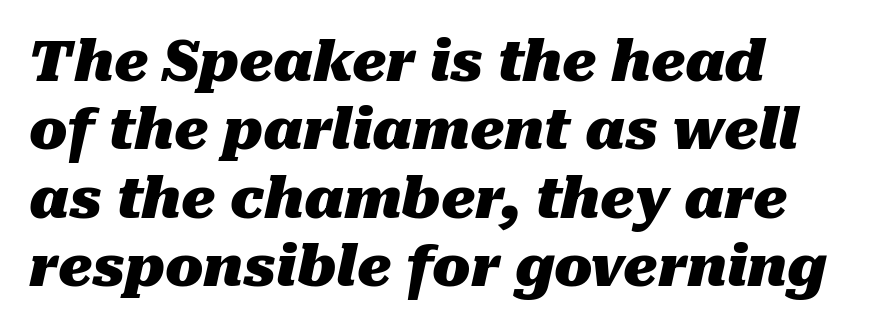
Proportional: the letters do not fall into vertical columns. Every character sits at an angle, as italics do. Compared with an ordinary text face, these strokes are far heavier — a full bold. How are the letters spaced? Ordinarily, with no added tracking. Unmarked baselines from the first word to the last.
